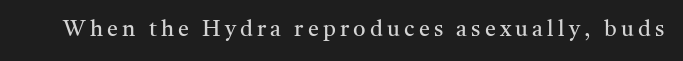
The image shows 22 px text type, upright; set not underlined.
